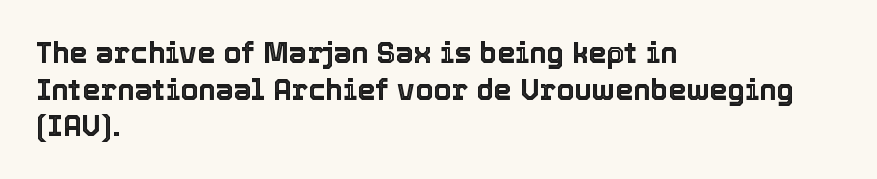
{"italic": "no", "width": "normal", "x_height": "medium", "monospaced": "no", "underline": "no", "align": "left", "line_spacing": "normal", "line_spacing_ratio": 1.26, "letter_spacing": "normal", "letter_spacing_em": 0.0, "glyph_px": 29}
